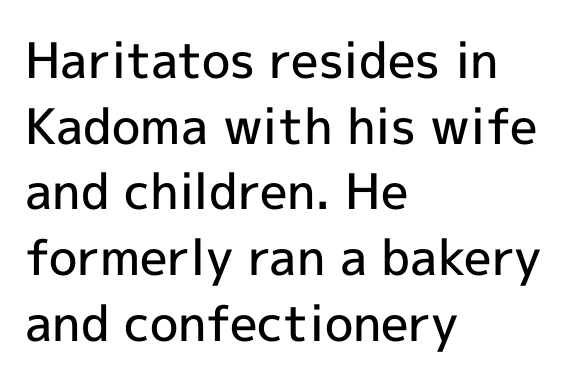
Nobody drew a line under any word here. I'd describe the lettering as semibold — firm but not a full bold. Rows of type keep a routine distance in the vertical direction. Note the varied advance widths — an 'i' is clearly narrower than an 'm'. The rag falls on the right side of this text block. A sans-serif font was chosen for this passage.
